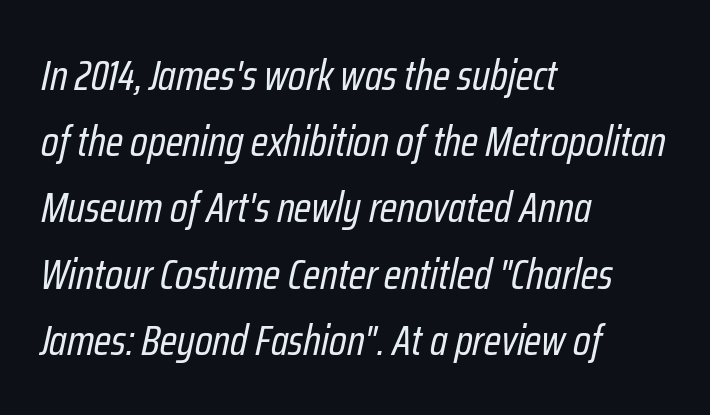
Q: Is the text bold? A: No.
Q: Is the text italic (slanted)? A: Yes, it leans right by about 12 degrees.
Q: Is the text underlined? A: No.
Q: How is the paragraph aligned? A: Left-aligned.
Q: Is the spacing between letters normal or unusually wide? A: Normal.
Q: Is the spacing between lines tight, normal or loose? A: Normal.
Q: Width (condensed, normal, or wide)? A: Condensed.
Q: Stroke contrast? A: Low.
Q: x-height? A: Medium.
Q: Monospaced? A: No.
